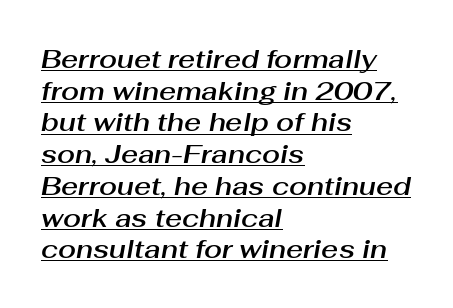
The image shows 26 px text type, italic (leaning right); set left-aligned, line spacing 1.22x, normal letter spacing, underlined.
